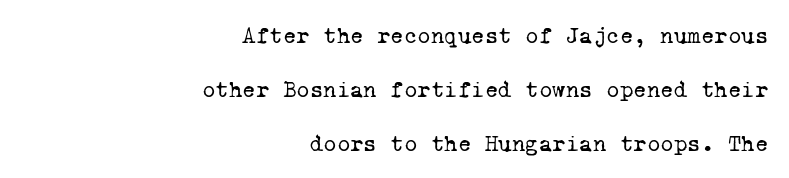
Weight: not bold — regular or lighter. Visually the block forms a straight wall on the right and a jagged coastline on the left. Vertical spacing — loose. The space directly below the letters is spotless. How are the letters spaced? Ordinarily, with no added tracking.
